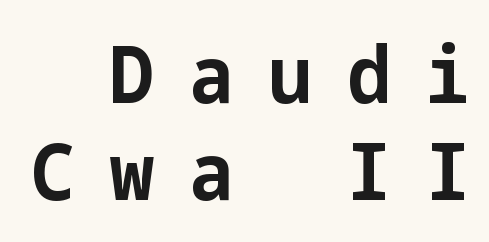
{"serif": "no", "italic": "no", "bold": "yes", "weight": "bold", "width": "normal", "stroke_contrast": "low", "x_height": "medium", "underline": "no", "align": "right", "line_spacing_ratio": 1.24, "letter_spacing": "wide", "letter_spacing_em": 0.45, "glyph_px": 78}
